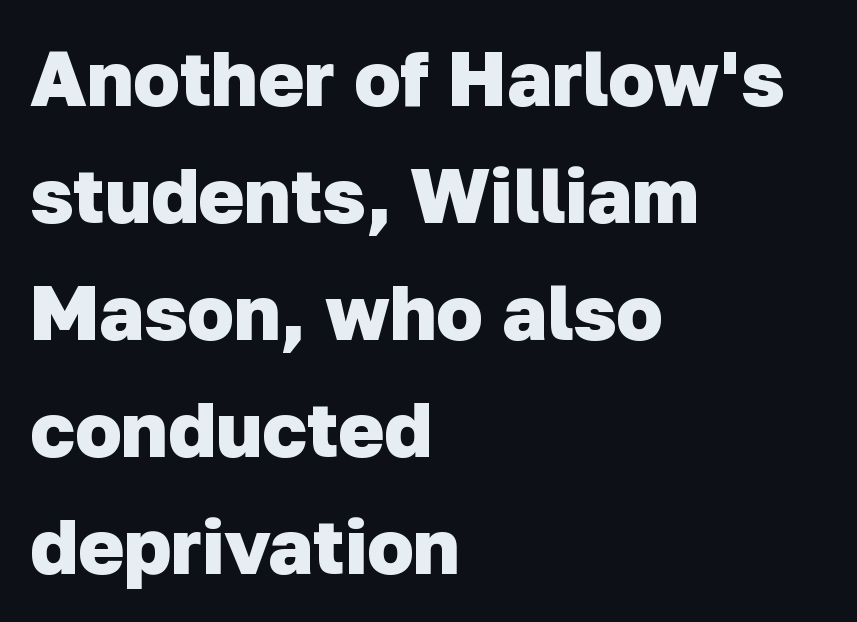
Q: Is the text bold? A: Yes.
Q: Is the typeface a serif or a sans-serif typeface? A: Sans-serif.
Q: Is the text underlined? A: No.
Q: How is the paragraph aligned? A: Left-aligned.
Q: Is the spacing between letters normal or unusually wide? A: Normal.
Q: Is the spacing between lines tight, normal or loose? A: Normal.
Q: Width (condensed, normal, or wide)? A: Normal.
Q: Stroke contrast? A: Low.
Q: x-height? A: Medium.
Q: Monospaced? A: No.
